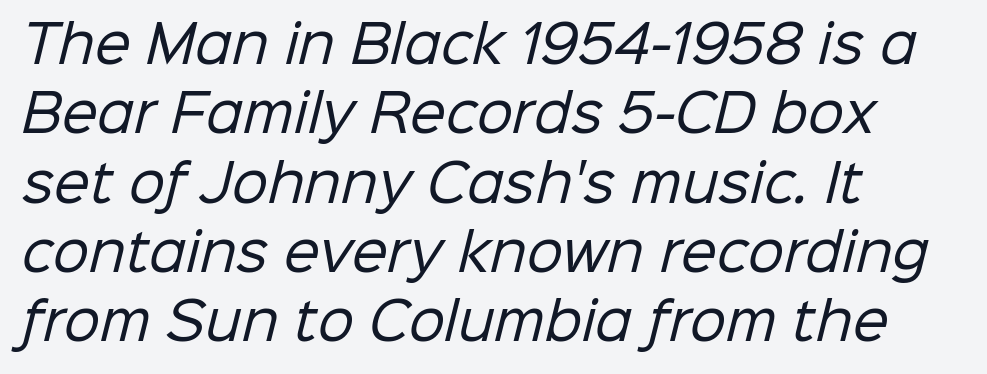
Q: Is the text bold? A: No.
Q: Is the typeface a serif or a sans-serif typeface? A: Sans-serif.
Q: Is the text underlined? A: No.
Q: How is the paragraph aligned? A: Left-aligned.
Q: Is the spacing between letters normal or unusually wide? A: Normal.
Q: Is the spacing between lines tight, normal or loose? A: Normal.
Q: Width (condensed, normal, or wide)? A: Normal.
Q: Stroke contrast? A: Low.
Q: x-height? A: Medium.
Q: Monospaced? A: No.
